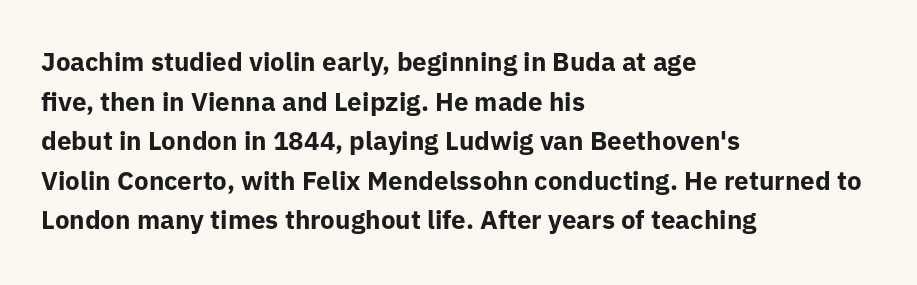
Line spacing here is normal. Words float on clear page, feet unadorned. Each glyph is drawn with heavy, bold strokes. There is no visible air inserted between adjacent glyphs. These lines are set flush left with a ragged right edge. This is roman type, the default non-slanted kind.
